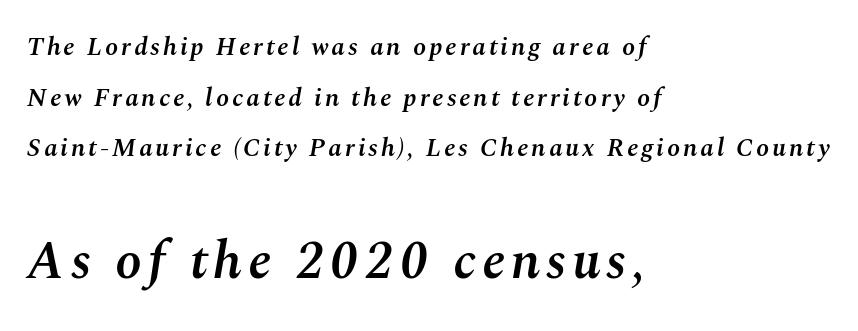
The image shows 53 px semibold type, italic (leaning right); set left-aligned, loose line spacing (1.95x), not underlined; the second (bottom) block is 2.04x larger; medium stroke contrast and a medium x-height.
